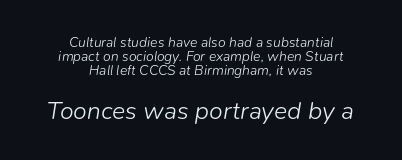
The image shows 25 px text type, italic (leaning right); set centered, tight line spacing (0.99x), normal letter spacing, not underlined; the second (bottom) block is 1.79x larger.
